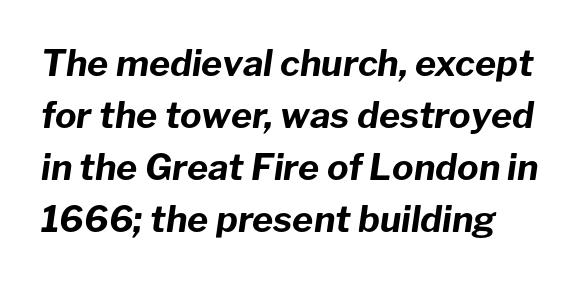
Q: Is the text bold? A: Yes.
Q: Is the text italic (slanted)? A: Yes, it leans right by about 8 degrees.
Q: Is the text underlined? A: No.
Q: Is the spacing between letters normal or unusually wide? A: Normal.
Q: Is the spacing between lines tight, normal or loose? A: Normal.
Q: Width (condensed, normal, or wide)? A: Normal.
Q: Stroke contrast? A: Low.
Q: x-height? A: Medium.
Q: Monospaced? A: No.
